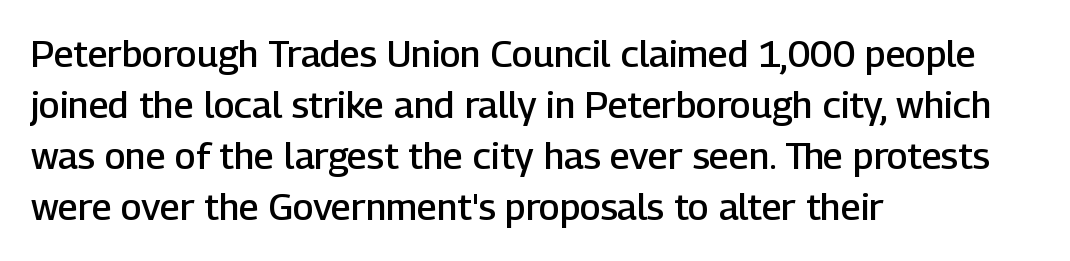
What stands out about the letter spacing? Nothing — it is the standard amount. Weight check: semibold — heavier than regular, not quite bold. The specimen omits any rule beneath the text block's lines. These lines are rendered in a variable-pitch font.
